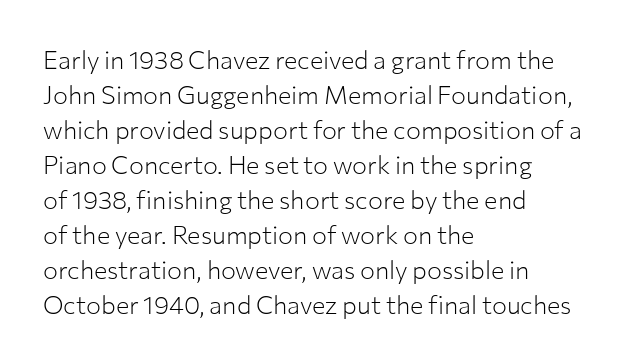
{"italic": "no", "bold": "no", "underline": "no", "align": "left", "line_spacing": "normal", "line_spacing_ratio": 1.4, "letter_spacing": "normal", "letter_spacing_em": 0.0, "glyph_px": 25}
